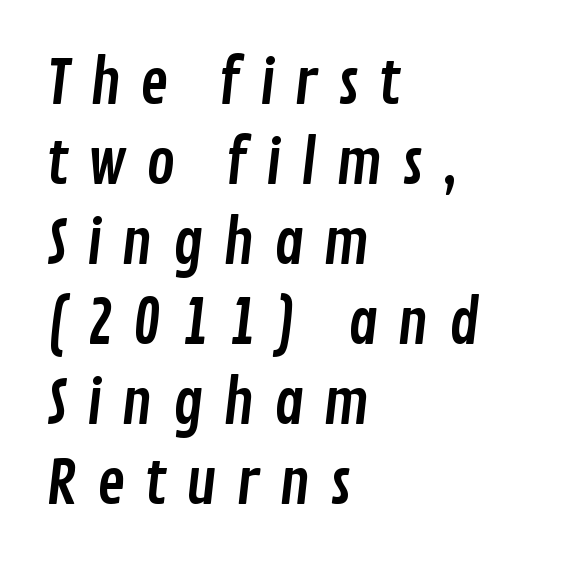
The image shows 61 px condensed sans-serif type; set left-aligned, normal line spacing (1.31x), unusually wide letter spacing (+0.31 em), not underlined; low stroke contrast and a medium x-height.
